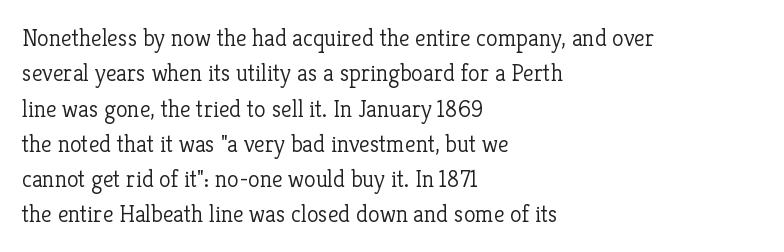
Q: Is the text bold? A: No.
Q: Is the text italic (slanted)? A: No, it is upright.
Q: Is the text underlined? A: No.
Q: How is the paragraph aligned? A: Left-aligned.
Q: Is the spacing between letters normal or unusually wide? A: Normal.
Q: Is the spacing between lines tight, normal or loose? A: Normal.
